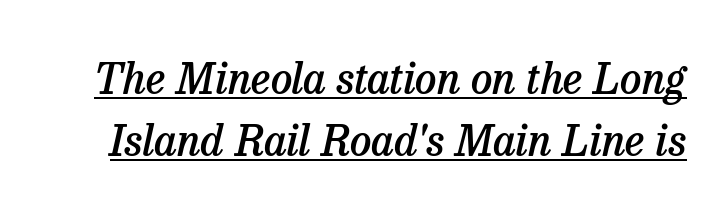
The image shows 43 px semibold serif type, italic (leaning right); set normal line spacing (1.44x), normal letter spacing, underlined; low stroke contrast and a medium x-height.
